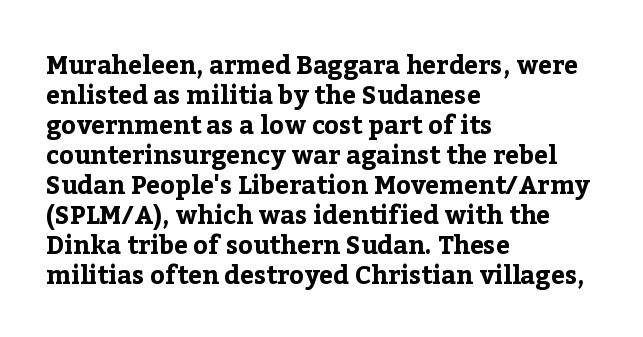
Default kerning and tracking; the words read as compact shapes. The letters stand upright; this is a roman face. Pretty heavy lettering here — definitely bold. The words here are not underlined.
